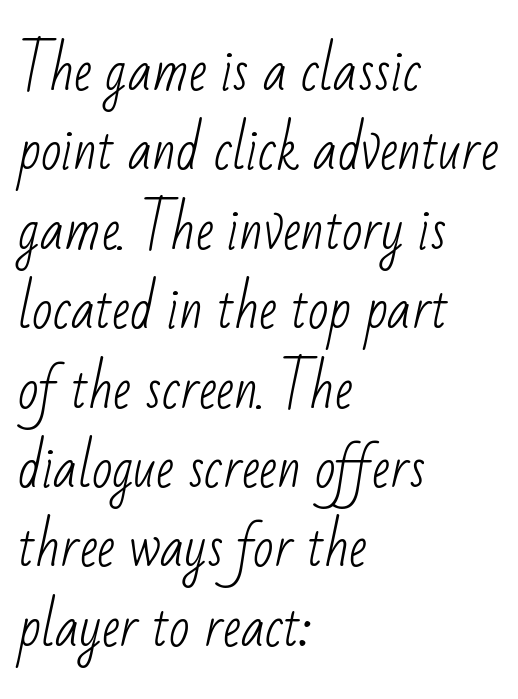
The image shows 54 px light, condensed sans-serif type; set left-aligned, normal line spacing (1.47x), normal letter spacing, not underlined; low stroke contrast and a small x-height.
